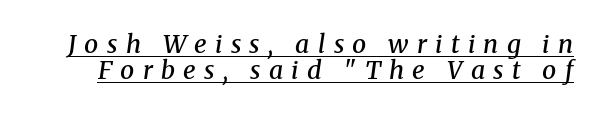
The image shows 25 px text type, italic (leaning right); set tight line spacing (1.05x), unusually wide letter spacing (+0.33 em), underlined.
